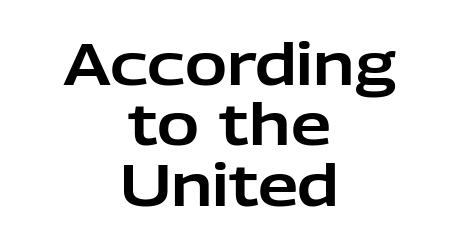
The image shows 57 px sans-serif type, upright; set centered, tight line spacing (1.06x), normal letter spacing, not underlined; low stroke contrast and a medium x-height.
